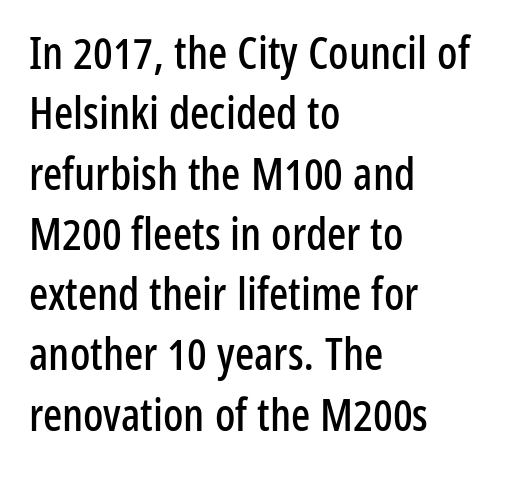
Q: Is the text italic (slanted)? A: No, it is upright.
Q: Is the typeface a serif or a sans-serif typeface? A: Sans-serif.
Q: Is the text underlined? A: No.
Q: How is the paragraph aligned? A: Left-aligned.
Q: Is the spacing between letters normal or unusually wide? A: Normal.
Q: Is the spacing between lines tight, normal or loose? A: Normal.
Q: Width (condensed, normal, or wide)? A: Condensed.
Q: Stroke contrast? A: Low.
Q: x-height? A: Medium.
Q: Monospaced? A: No.
